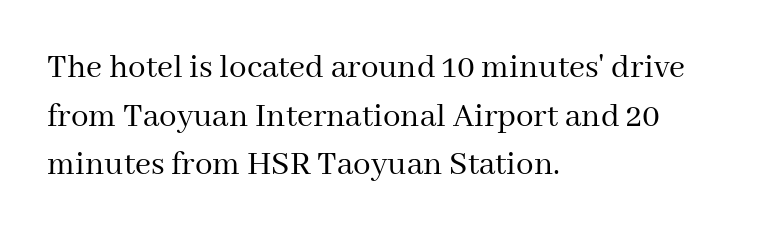
{"serif": "yes", "italic": "no", "bold": "no", "weight": "regular", "width": "normal", "stroke_contrast": "medium", "x_height": "medium", "monospaced": "no", "underline": "no", "align": "left", "line_spacing": "normal", "line_spacing_ratio": 1.39, "letter_spacing": "normal", "letter_spacing_em": 0.0, "glyph_px": 35}
